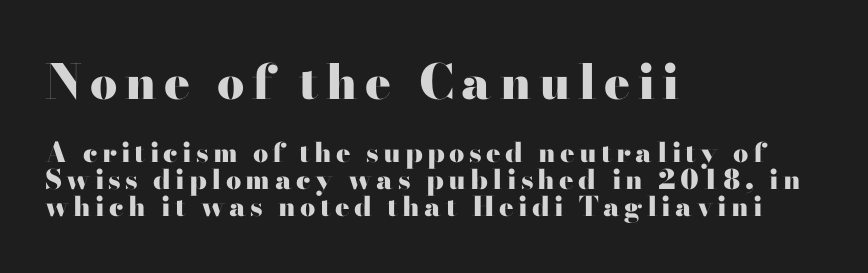
Is the lower block the larger one? No — the upper block carries the bigger type. A dark, heavy texture on the line: the type is bold. Note the varied advance widths — an 'i' is clearly narrower than an 'm'. This sample uses a serif face.
